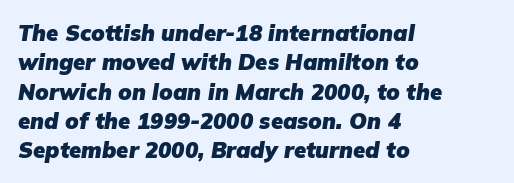
The lettering tilts uniformly, giving the passage an italic look. The gap between lines stays unmarked. What weight is shown? A full bold with thick strokes. Quick note: interline space is typical.
